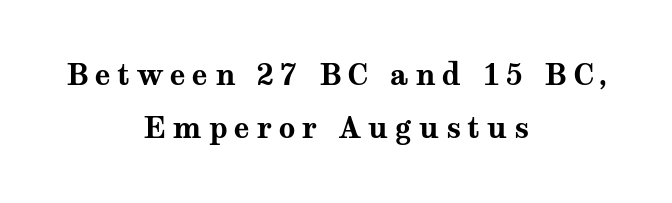
Q: Is the text bold? A: Yes.
Q: Is the text italic (slanted)? A: No, it is upright.
Q: Is the typeface a serif or a sans-serif typeface? A: Serif.
Q: Is the text underlined? A: No.
Q: How is the paragraph aligned? A: Centered.
Q: Is the spacing between letters normal or unusually wide? A: Unusually wide.
Q: Width (condensed, normal, or wide)? A: Wide.
Q: Stroke contrast? A: Medium.
Q: x-height? A: Medium.
Q: Monospaced? A: No.
